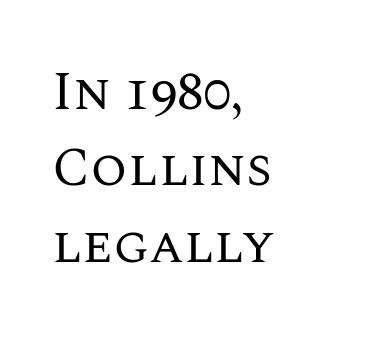
The image shows 53 px regular-weight type, upright; set left-aligned, normal line spacing (1.44x), normal letter spacing, not underlined; medium stroke contrast and a large x-height.
